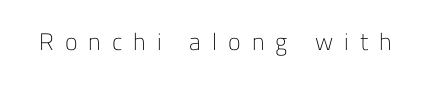
{"italic": "no", "bold": "no", "underline": "no", "letter_spacing": "wide", "letter_spacing_em": 0.46, "glyph_px": 24}
